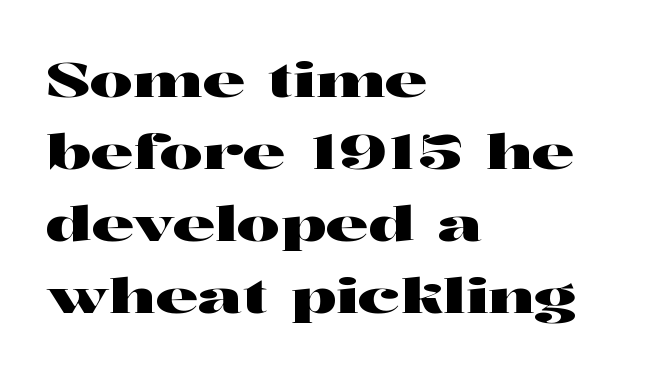
{"serif": "yes", "italic": "no", "width": "wide", "stroke_contrast": "high", "x_height": "medium", "monospaced": "no", "underline": "no", "align": "left", "line_spacing": "normal", "line_spacing_ratio": 1.5, "letter_spacing": "normal", "letter_spacing_em": 0.0, "glyph_px": 48}
